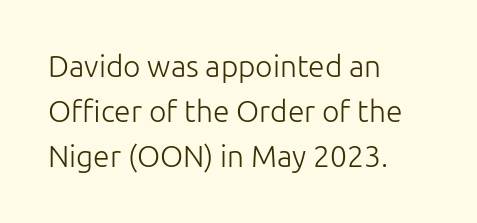
{"serif": "no", "italic": "no", "bold": "no", "weight": "light", "width": "normal", "stroke_contrast": "low", "x_height": "medium", "monospaced": "no", "underline": "no", "align": "left", "line_spacing": "normal", "line_spacing_ratio": 1.5, "letter_spacing": "normal", "letter_spacing_em": 0.0, "glyph_px": 30}
